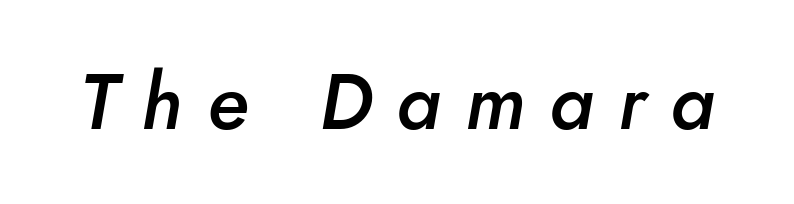
{"italic": "yes", "lean": "right", "slant_degrees": 10, "bold": "semi", "weight": "semibold", "width": "normal", "stroke_contrast": "low", "x_height": "small", "monospaced": "no", "underline": "no", "letter_spacing": "wide", "letter_spacing_em": 0.31, "glyph_px": 78}
